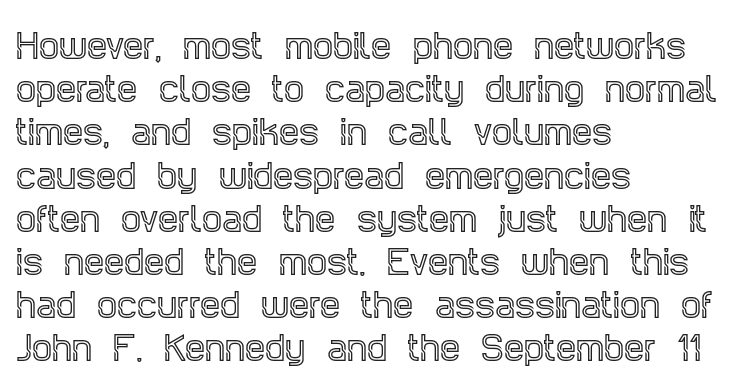
The image shows 32 px condensed serif type, upright; set left-aligned, normal line spacing (1.35x), normal letter spacing, not underlined; a large x-height.
